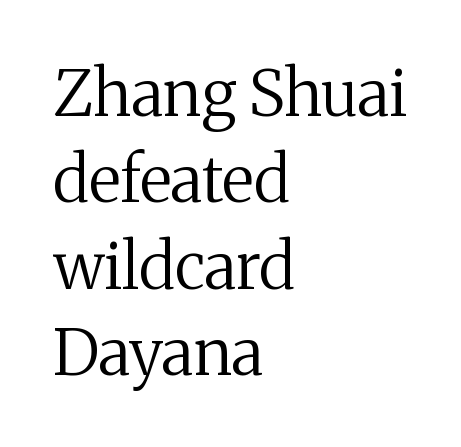
{"serif": "yes", "italic": "no", "bold": "no", "weight": "regular", "width": "normal", "stroke_contrast": "medium", "x_height": "medium", "monospaced": "no", "underline": "no", "align": "left", "line_spacing": "normal", "line_spacing_ratio": 1.35, "letter_spacing": "normal", "letter_spacing_em": 0.0, "glyph_px": 64}
